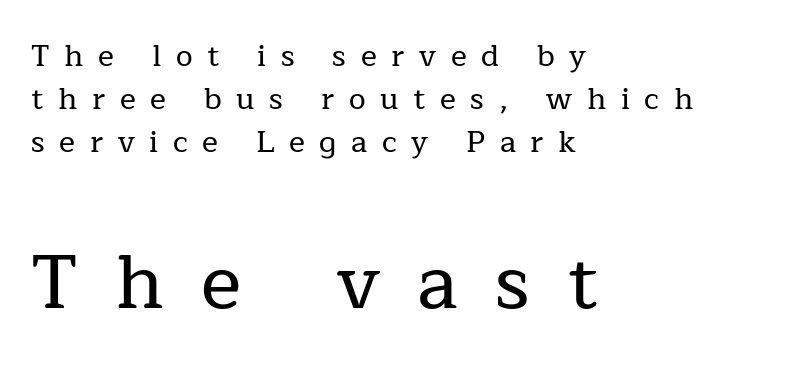
The image shows 76 px serif type, upright; set left-aligned, normal line spacing (1.43x), unusually wide letter spacing (+0.49 em), not underlined; the second (bottom) block is 2.53x larger; low stroke contrast and a medium x-height.
